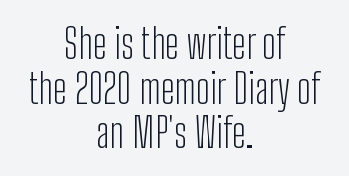
The specimen omits any rule beneath the text block's lines. Note: no serifs on the glyphs. Spacing between characters is what you'd get straight out of the box. Here the designer chose a conventional face with non-uniform glyph widths.
